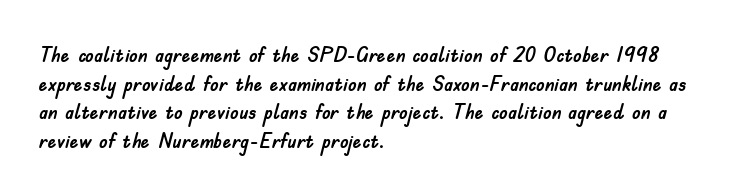
A normal amount of white space separates one row of letters from the next. Unmarked baselines from the first word to the last. Compared with typical body copy, the letter spacing here is the same. Line beginnings align vertically; line endings do not.
